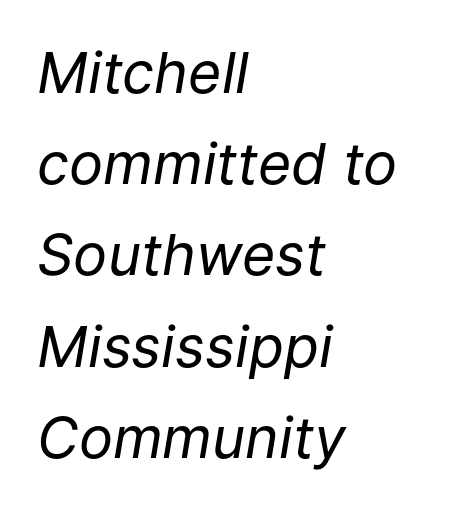
Underlining? Definitely not there. The rag falls on the right side of this text block. Evenly set lines give the paragraph a standard silhouette. Stroke mass is kept to a normal reading level or below. Character widths vary here, with narrow letters taking less room than wide ones.
